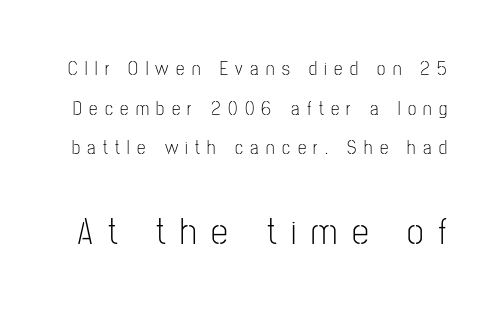
Decoration check: the copy has no underline. Someone cranked the tracking dial way up on this one. Upright lettering throughout. The rendering enlarges the type as you move from the upper chunk to the lower. Type style note: lacks serifs.
